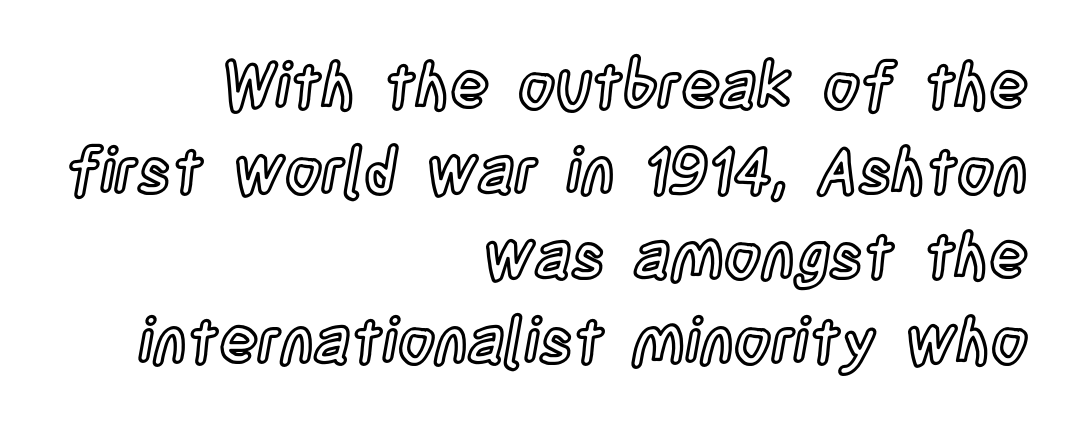
Q: Is the text italic (slanted)? A: Yes.
Q: Is the text underlined? A: No.
Q: How is the paragraph aligned? A: Right-aligned.
Q: Is the spacing between letters normal or unusually wide? A: Normal.
Q: Is the spacing between lines tight, normal or loose? A: Normal.
Q: Width (condensed, normal, or wide)? A: Condensed.
Q: x-height? A: Large.
Q: Monospaced? A: No.
